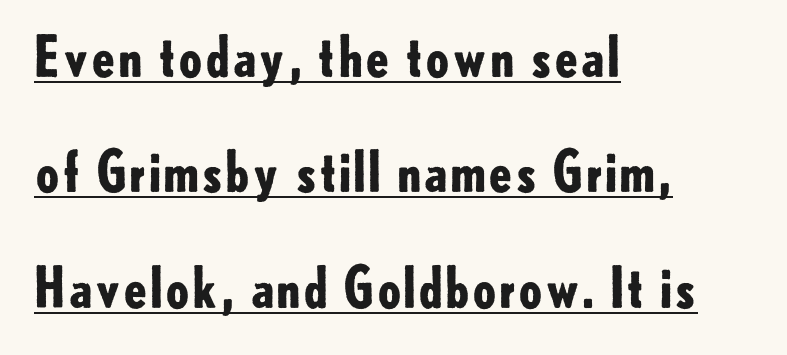
{"serif": "no", "italic": "no", "bold": "yes", "weight": "bold", "width": "normal", "stroke_contrast": "low", "x_height": "small", "monospaced": "no", "underline": "yes", "align": "left", "line_spacing": "loose", "line_spacing_ratio": 2.1, "letter_spacing": "normal", "letter_spacing_em": 0.0, "glyph_px": 55}
